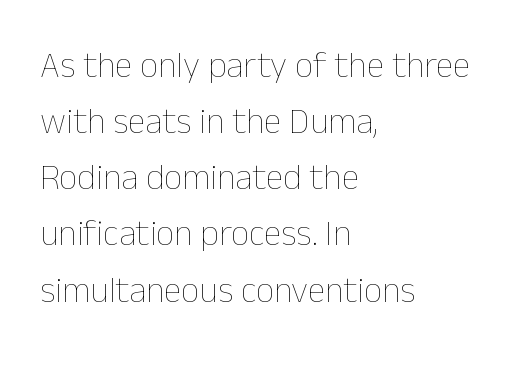
{"italic": "no", "bold": "no", "weight": "thin", "width": "normal", "stroke_contrast": "low", "x_height": "medium", "monospaced": "no", "underline": "no", "align": "left", "line_spacing": "normal", "line_spacing_ratio": 1.56, "letter_spacing": "normal", "letter_spacing_em": 0.0, "glyph_px": 36}
